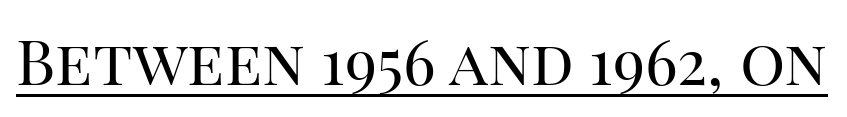
{"serif": "yes", "italic": "no", "bold": "no", "weight": "regular", "width": "normal", "stroke_contrast": "high", "x_height": "large", "monospaced": "no", "underline": "yes", "letter_spacing": "normal", "letter_spacing_em": 0.0, "glyph_px": 63}
